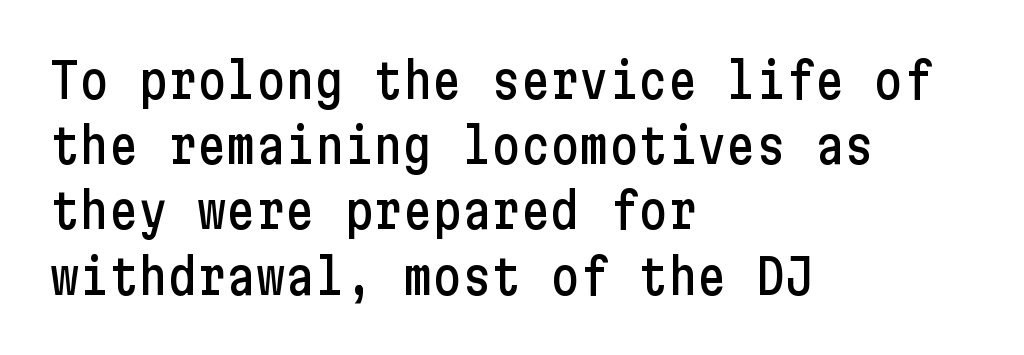
{"serif": "no", "italic": "no", "width": "condensed", "stroke_contrast": "low", "x_height": "medium", "underline": "no", "align": "left", "line_spacing": "normal", "line_spacing_ratio": 1.33, "letter_spacing": "normal", "letter_spacing_em": 0.0, "glyph_px": 49}
